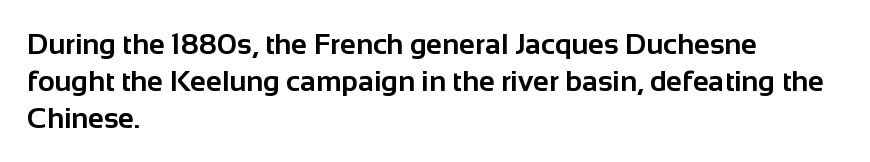
Honestly, there is no underline to notice here at all. Every character sits straight up, as roman type does. Spacing verdict: proportional, widths tailored to each character. Between one letter and the next there's only the usual sliver of space. Strokes here are thick enough to call this a true bold. Each letter's strokes conclude bluntly, with no projecting serifs.
